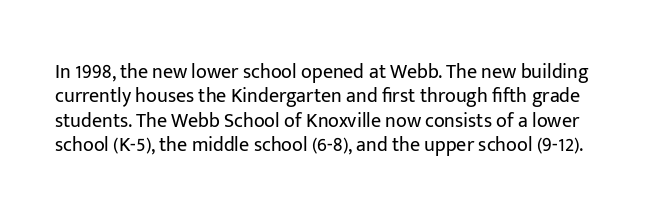
{"italic": "no", "bold": "no", "underline": "no", "line_spacing_ratio": 1.22, "letter_spacing": "normal", "letter_spacing_em": 0.0, "glyph_px": 20}
